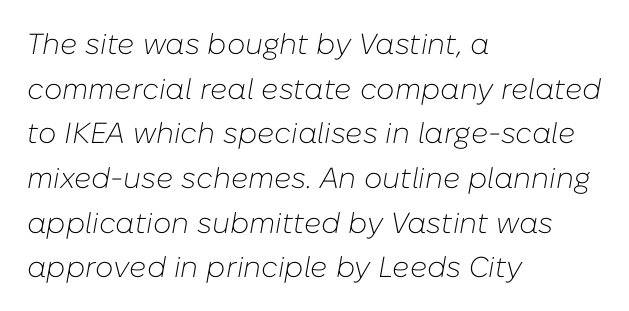
{"italic": "yes", "lean": "right", "slant_degrees": 10, "bold": "no", "weight": "light", "width": "normal", "stroke_contrast": "low", "x_height": "medium", "monospaced": "no", "underline": "no", "align": "left", "line_spacing": "normal", "line_spacing_ratio": 1.54, "letter_spacing": "normal", "letter_spacing_em": 0.0, "glyph_px": 29}
